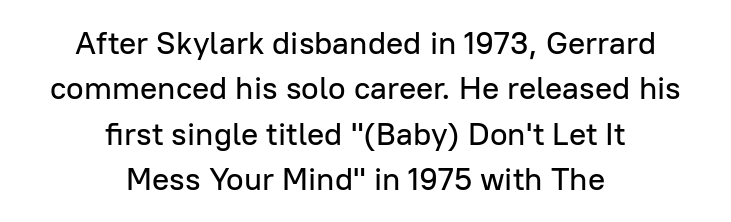
Q: Is the text italic (slanted)? A: No, it is upright.
Q: Is the typeface a serif or a sans-serif typeface? A: Sans-serif.
Q: Is the text underlined? A: No.
Q: How is the paragraph aligned? A: Centered.
Q: Is the spacing between letters normal or unusually wide? A: Normal.
Q: Is the spacing between lines tight, normal or loose? A: Normal.
Q: Width (condensed, normal, or wide)? A: Normal.
Q: Stroke contrast? A: Low.
Q: x-height? A: Medium.
Q: Monospaced? A: No.
